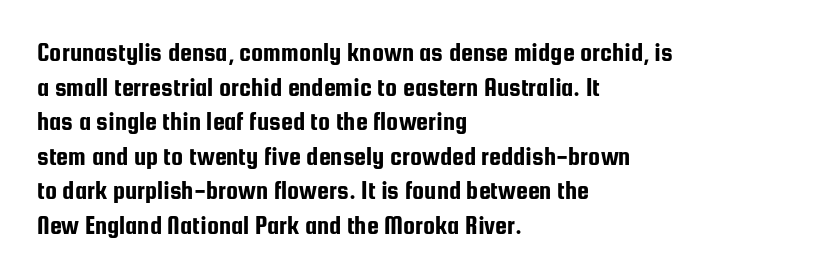
You could call the tracking neutral — neither tight nor loose. Interline gaps are of average width in this sample. The zone under the glyphs is completely vacant. A classic flush-left, rag-right setting is used for this passage. Style check: upright.
